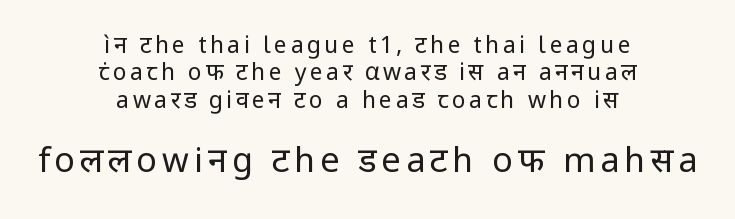
It's the straight-up-and-down kind of type. The face used here appears at its bigger size in the lower chunk. The area under the type is left untouched. Serif or sans? Sans — the stroke terminals are bare.
